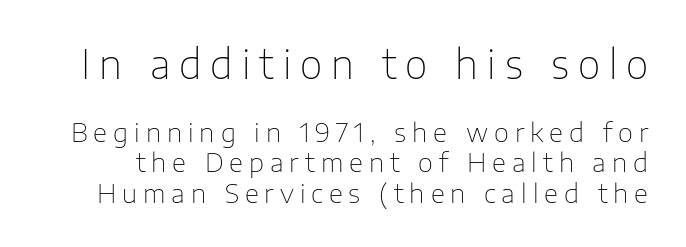
{"serif": "no", "italic": "no", "bold": "no", "weight": "thin", "width": "normal", "stroke_contrast": "low", "x_height": "medium", "monospaced": "no", "underline": "no", "line_spacing_ratio": 1.17, "letter_spacing": "wide", "letter_spacing_em": 0.23, "larger_block": "first", "size_ratio": 1.5, "glyph_px": 39}
